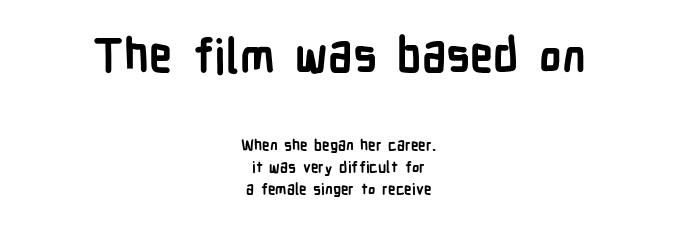
Q: Is the text bold? A: Yes.
Q: Is the text italic (slanted)? A: No, it is upright.
Q: Is the typeface a serif or a sans-serif typeface? A: Sans-serif.
Q: Is the text underlined? A: No.
Q: How is the paragraph aligned? A: Centered.
Q: Is the spacing between letters normal or unusually wide? A: Normal.
Q: Is the spacing between lines tight, normal or loose? A: Normal.
Q: Which block of text is set in a larger size, the first (top) or the second (bottom)? A: The first (top) one.
Q: Width (condensed, normal, or wide)? A: Condensed.
Q: Stroke contrast? A: Low.
Q: x-height? A: Medium.
Q: Monospaced? A: No.
